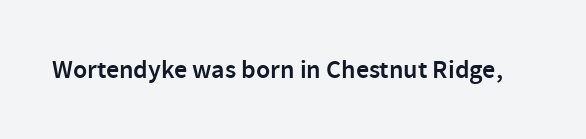
{"italic": "no", "bold": "semi", "underline": "no", "letter_spacing": "normal", "letter_spacing_em": 0.0, "glyph_px": 26}
